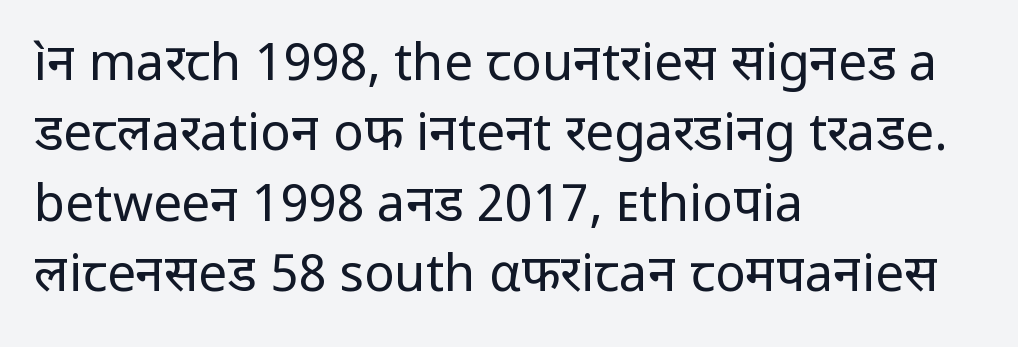
The image shows 51 px regular-weight sans-serif type, upright; set left-aligned, normal line spacing (1.38x), normal letter spacing, not underlined; low stroke contrast and a medium x-height.
